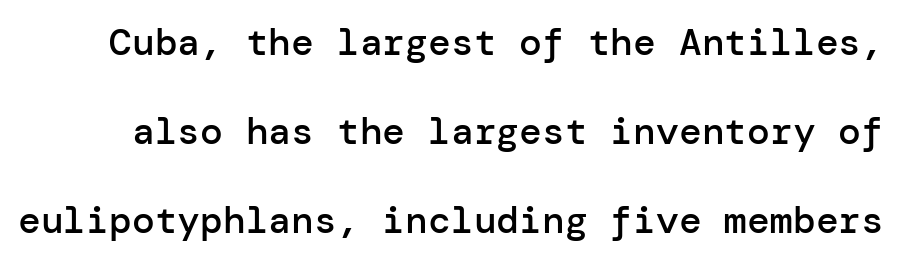
The image shows 38 px semibold sans-serif type, upright; set loose line spacing (2.34x), normal letter spacing, not underlined; low stroke contrast and a medium x-height.
